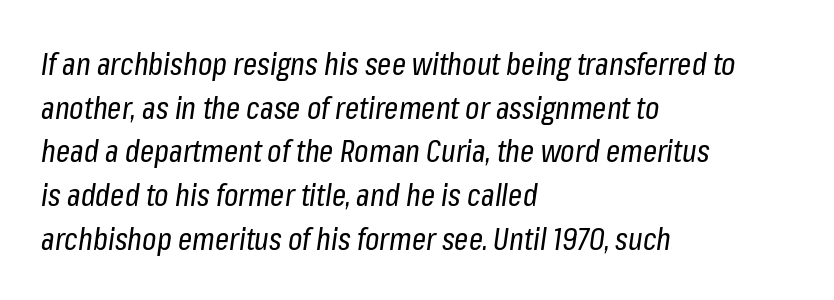
Q: Is the text bold? A: No.
Q: Is the text italic (slanted)? A: Yes, it leans right by about 8 degrees.
Q: Is the text underlined? A: No.
Q: How is the paragraph aligned? A: Left-aligned.
Q: Is the spacing between letters normal or unusually wide? A: Normal.
Q: Is the spacing between lines tight, normal or loose? A: Normal.
Q: Width (condensed, normal, or wide)? A: Condensed.
Q: Stroke contrast? A: Low.
Q: x-height? A: Medium.
Q: Monospaced? A: No.
